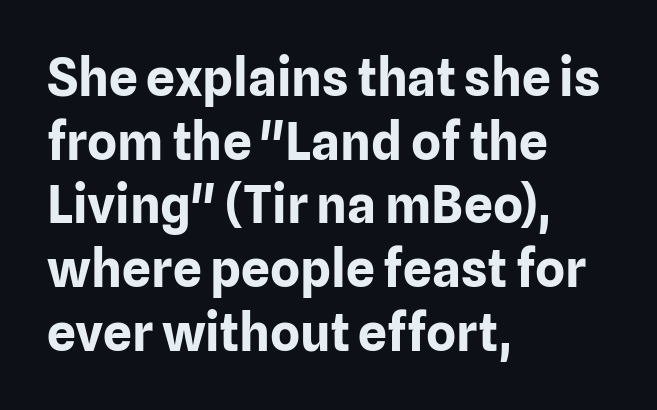
The image shows 51 px bold sans-serif type, upright; set left-aligned, normal line spacing (1.25x), normal letter spacing, not underlined; low stroke contrast and a medium x-height.
